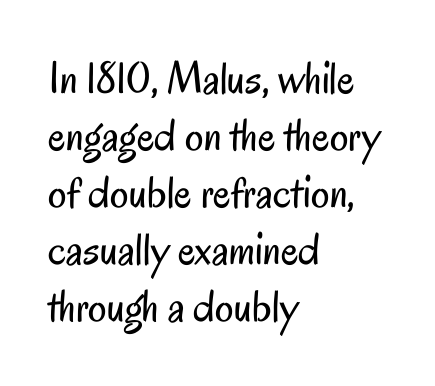
Weight: in the light-to-regular range. Character widths vary here, with narrow letters taking less room than wide ones. The strip under each line holds only bare page. This rendering employs a face without finishing strokes, i.e., a sans-serif. Upright lettering throughout. The lines are quadded left.
